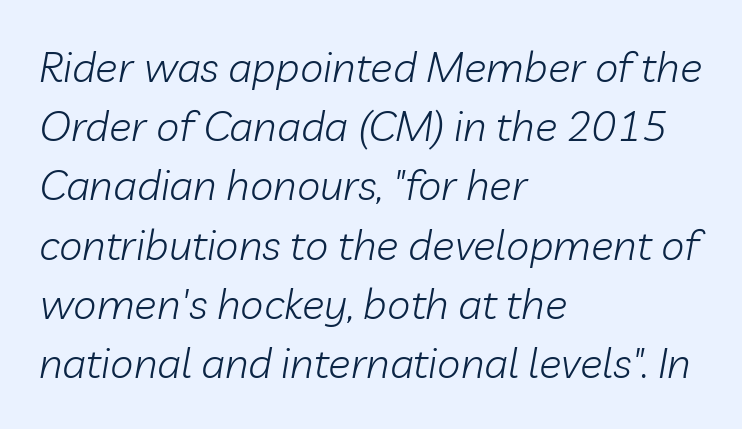
Q: Is the text bold? A: No.
Q: Is the text italic (slanted)? A: Yes, it leans right by about 10 degrees.
Q: Is the text underlined? A: No.
Q: How is the paragraph aligned? A: Left-aligned.
Q: Is the spacing between letters normal or unusually wide? A: Normal.
Q: Is the spacing between lines tight, normal or loose? A: Normal.
Q: Width (condensed, normal, or wide)? A: Normal.
Q: Stroke contrast? A: Low.
Q: x-height? A: Medium.
Q: Monospaced? A: No.
